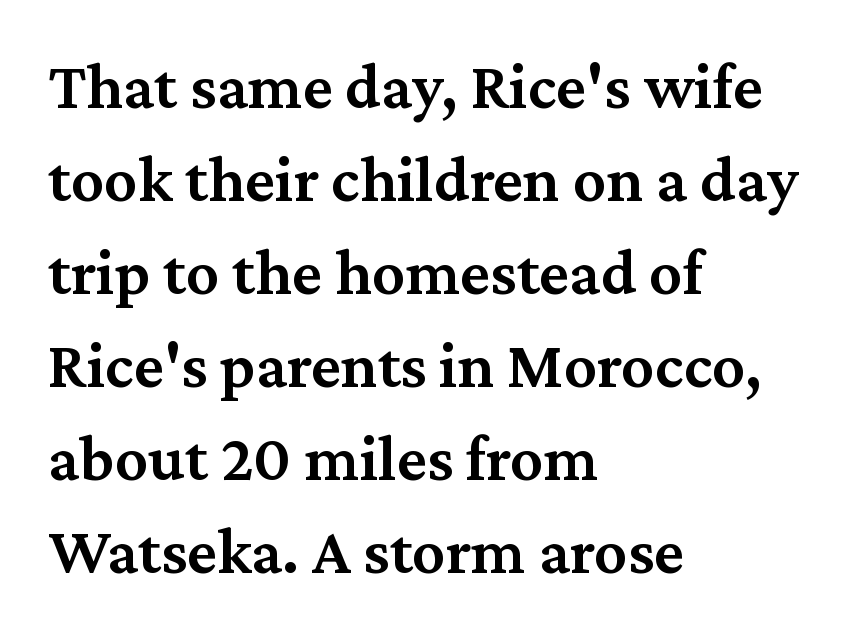
Q: Is the text bold? A: Semi-bold.
Q: Is the text italic (slanted)? A: No, it is upright.
Q: Is the typeface a serif or a sans-serif typeface? A: Serif.
Q: Is the text underlined? A: No.
Q: How is the paragraph aligned? A: Left-aligned.
Q: Is the spacing between letters normal or unusually wide? A: Normal.
Q: Is the spacing between lines tight, normal or loose? A: Normal.
Q: Width (condensed, normal, or wide)? A: Normal.
Q: Stroke contrast? A: Medium.
Q: x-height? A: Medium.
Q: Monospaced? A: No.
